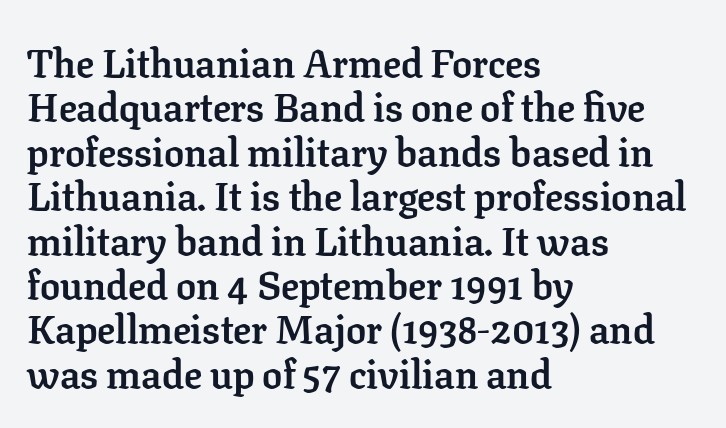
Type style note: has serifs. Baseline-to-baseline distance is barely more than the letter height. This rendering uses left alignment, leaving the right contour irregular. Nope, not italic — everything's standing straight.
